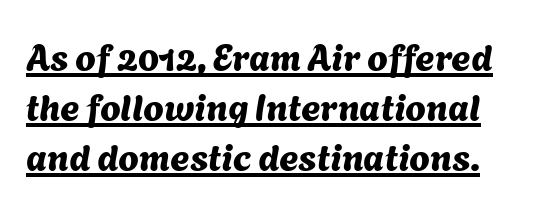
Q: Is the typeface a serif or a sans-serif typeface? A: Sans-serif.
Q: Is the text underlined? A: Yes.
Q: Is the spacing between letters normal or unusually wide? A: Normal.
Q: Is the spacing between lines tight, normal or loose? A: Normal.
Q: Width (condensed, normal, or wide)? A: Normal.
Q: Stroke contrast? A: Medium.
Q: x-height? A: Medium.
Q: Monospaced? A: No.
